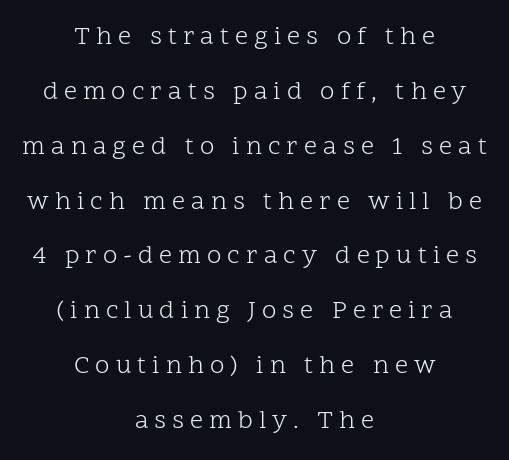
The letterforms sit at book weight or below. It's the straight-up-and-down kind of type. The paragraph has two soft edges and a firm central axis. How would I describe the line gaps? Wide and relaxed. Tracking value appears strongly positive — letters spread wide.
